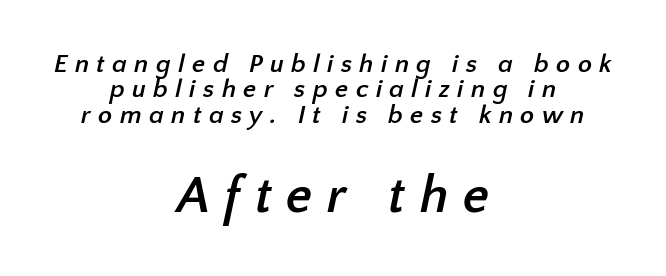
{"serif": "no", "bold": "yes", "weight": "semibold", "width": "normal", "stroke_contrast": "low", "x_height": "medium", "monospaced": "no", "underline": "no", "align": "center", "line_spacing": "tight", "line_spacing_ratio": 0.98, "letter_spacing": "wide", "letter_spacing_em": 0.28, "larger_block": "second", "size_ratio": 2.0, "glyph_px": 52}
